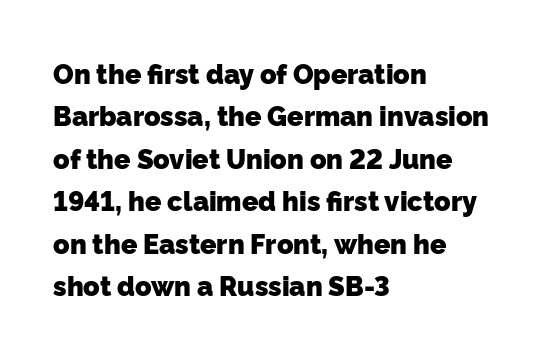
Q: Is the text bold? A: Yes.
Q: Is the text underlined? A: No.
Q: How is the paragraph aligned? A: Left-aligned.
Q: Is the spacing between letters normal or unusually wide? A: Normal.
Q: Is the spacing between lines tight, normal or loose? A: Normal.
